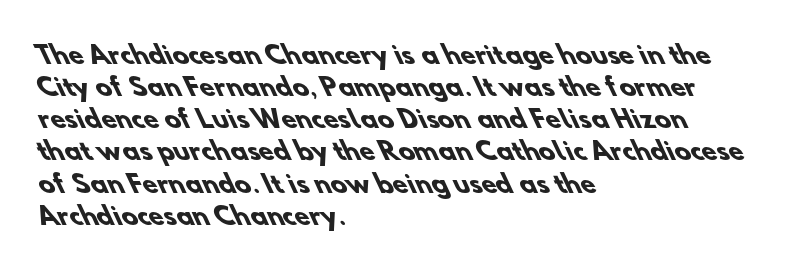
The image shows 24 px bold type; set left-aligned, normal line spacing (1.34x), normal letter spacing, not underlined.
